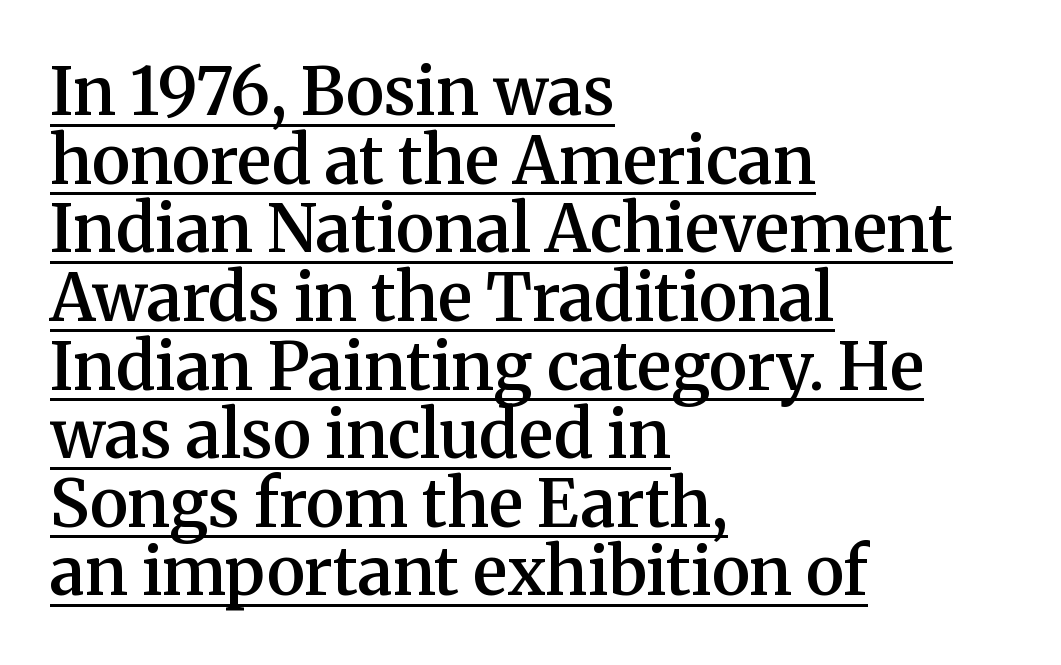
The image shows 66 px semibold serif type, upright; set left-aligned, tight line spacing (1.04x), normal letter spacing, underlined; medium stroke contrast and a medium x-height.
